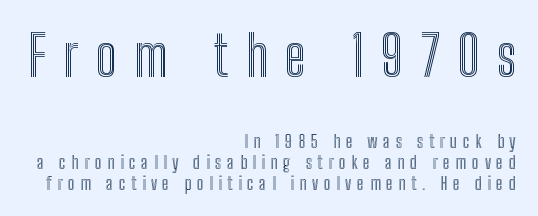
The image shows 55 px condensed type, upright; set right-aligned, line spacing 1.16x, unusually wide letter spacing (+0.31 em), not underlined; the first (top) block is 3.06x larger; a medium x-height.
